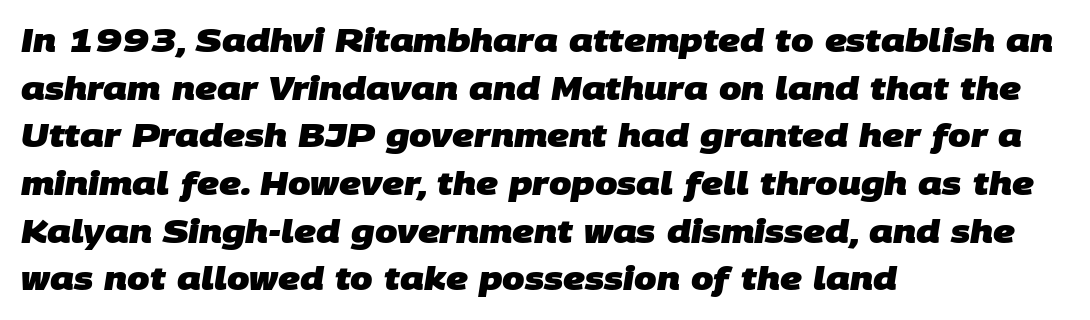
This sample uses a sans-serif face. What's the leading like? Ordinary, nothing unusual. Here the glyphs are tracked normally, forming tight word shapes. This sample has the flowing, uneven cadence of proportional lettering. A bare baseline throughout the passage.
